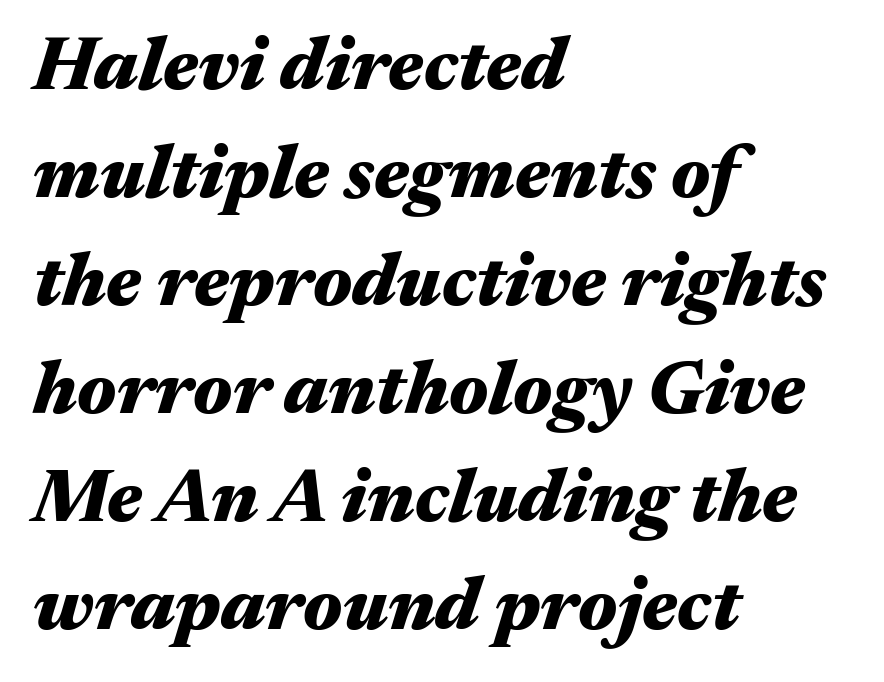
Q: Is the text bold? A: Yes.
Q: Is the text italic (slanted)? A: Yes, it leans right by about 17 degrees.
Q: Is the text underlined? A: No.
Q: How is the paragraph aligned? A: Left-aligned.
Q: Is the spacing between letters normal or unusually wide? A: Normal.
Q: Is the spacing between lines tight, normal or loose? A: Normal.
Q: Width (condensed, normal, or wide)? A: Wide.
Q: Stroke contrast? A: Medium.
Q: x-height? A: Medium.
Q: Monospaced? A: No.
